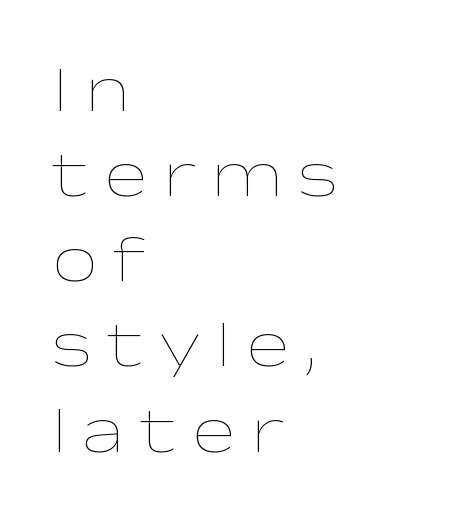
The typesetter chose a ragged-right arrangement here. The foot of each line stays bare and open. The leading is moderate, giving the passage an even texture. Substantial extra tracking has been applied to these lines. Posture: upright roman. Each letter keeps its own natural width here, so spacing adapts to shape.
